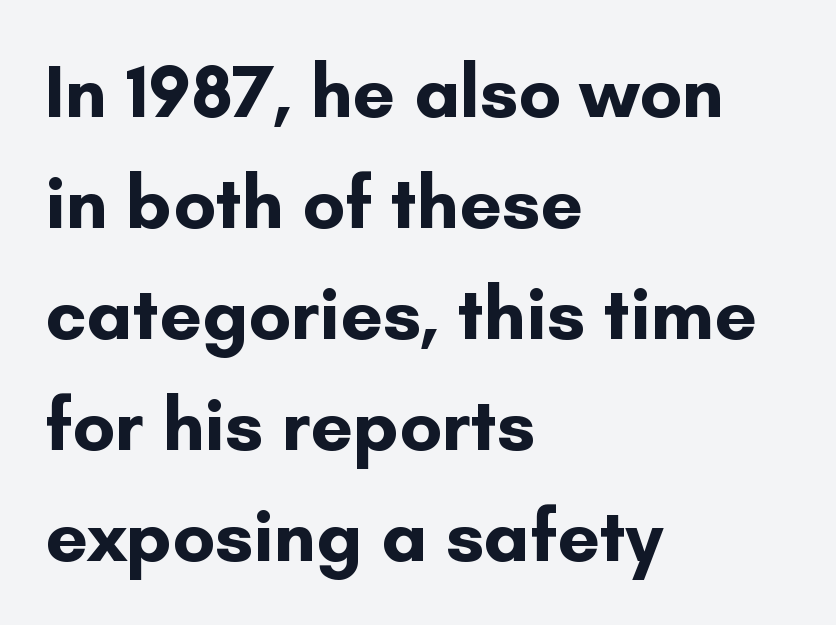
The image shows 75 px bold sans-serif type, upright; set left-aligned, normal line spacing (1.48x), normal letter spacing, not underlined; low stroke contrast and a small x-height.
